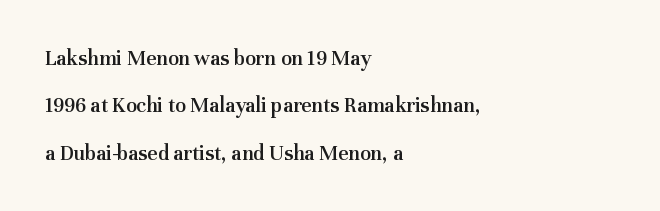
Q: Is the text bold? A: Semi-bold.
Q: Is the text italic (slanted)? A: No, it is upright.
Q: Is the text underlined? A: No.
Q: How is the paragraph aligned? A: Left-aligned.
Q: Is the spacing between letters normal or unusually wide? A: Normal.
Q: Is the spacing between lines tight, normal or loose? A: Loose.
